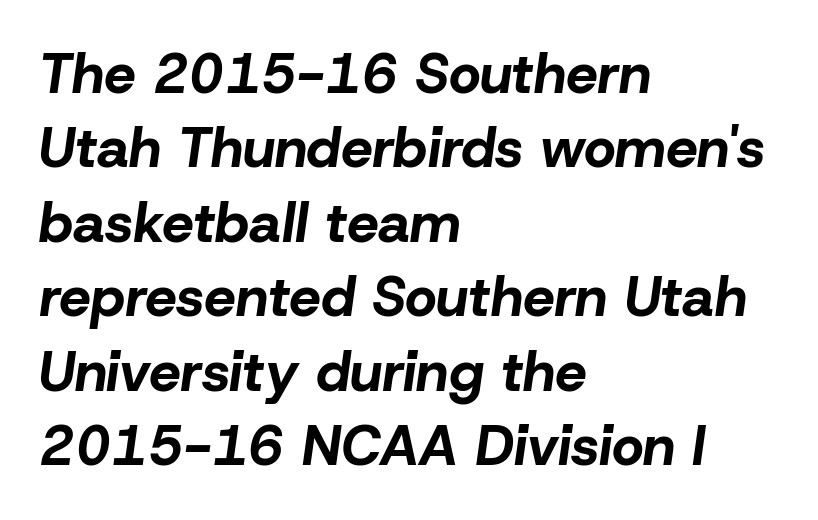
Q: Is the text bold? A: Yes.
Q: Is the text italic (slanted)? A: Yes, it leans right by about 8 degrees.
Q: Is the text underlined? A: No.
Q: How is the paragraph aligned? A: Left-aligned.
Q: Is the spacing between letters normal or unusually wide? A: Normal.
Q: Is the spacing between lines tight, normal or loose? A: Normal.
Q: Width (condensed, normal, or wide)? A: Normal.
Q: Stroke contrast? A: Low.
Q: x-height? A: Medium.
Q: Monospaced? A: No.
